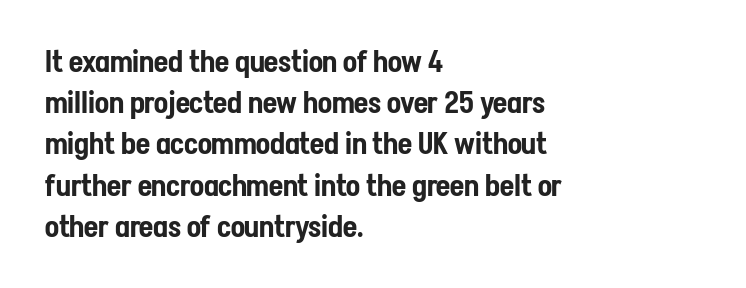
Is the block centered? No — it sits flush against the left margin. Letterform terminals end flat and unadorned throughout the passage. The space directly below the letters is spotless. This block has exactly the height ordinary leading produces. Compared with typical body copy, the letter spacing here is the same. No italicization has been applied; the sample stays upright.
